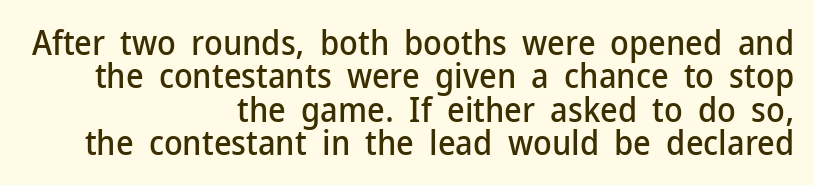
{"serif": "no", "italic": "no", "width": "normal", "stroke_contrast": "low", "x_height": "medium", "monospaced": "no", "underline": "no", "align": "right", "line_spacing": "tight", "line_spacing_ratio": 0.98, "letter_spacing": "normal", "letter_spacing_em": 0.0, "glyph_px": 34}
